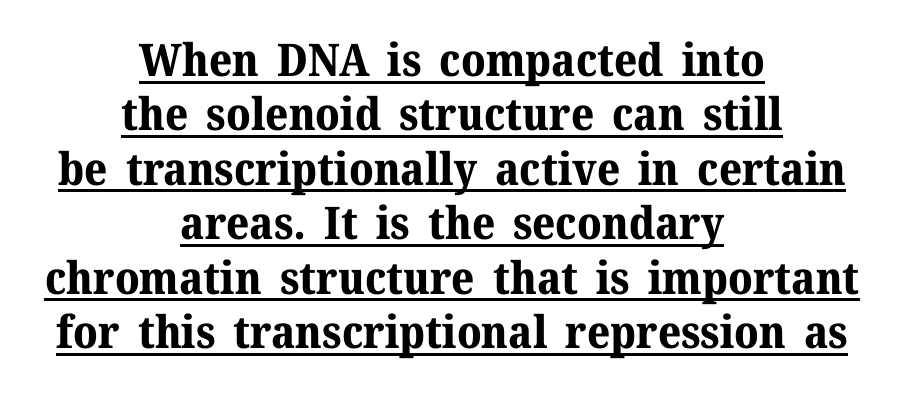
Q: Is the text bold? A: Yes.
Q: Is the text italic (slanted)? A: No, it is upright.
Q: Is the typeface a serif or a sans-serif typeface? A: Serif.
Q: Is the text underlined? A: Yes.
Q: How is the paragraph aligned? A: Centered.
Q: Is the spacing between letters normal or unusually wide? A: Normal.
Q: Width (condensed, normal, or wide)? A: Normal.
Q: Stroke contrast? A: Medium.
Q: x-height? A: Medium.
Q: Monospaced? A: No.
